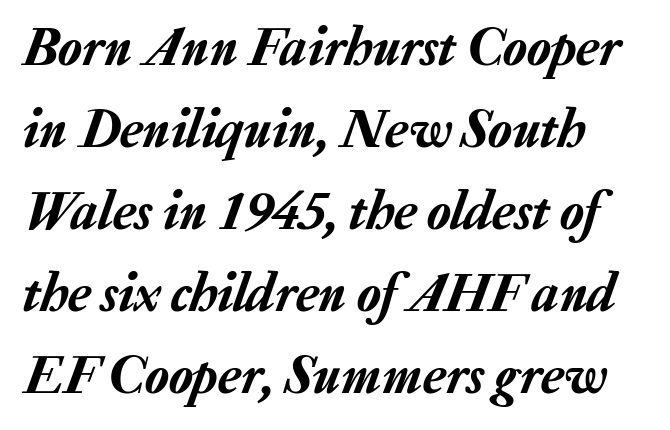
Q: Is the text italic (slanted)? A: Yes, it leans right by about 20 degrees.
Q: Is the text underlined? A: No.
Q: Is the spacing between letters normal or unusually wide? A: Normal.
Q: Is the spacing between lines tight, normal or loose? A: Normal.
Q: Width (condensed, normal, or wide)? A: Normal.
Q: Stroke contrast? A: Low.
Q: x-height? A: Medium.
Q: Monospaced? A: No.
